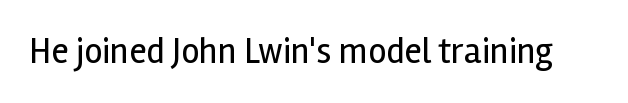
Do the characters align in a grid? No, the font is proportional. Tall strokes in this sample are plumb rather than angled. Lines of text with bare space underneath. Does the type have serifs? No, each stem ends abruptly. The cut favours lightness, reaching ordinary text weight at its darkest.
